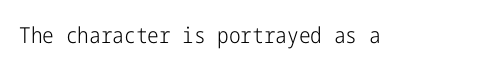
{"italic": "no", "bold": "no", "underline": "no", "letter_spacing": "normal", "letter_spacing_em": 0.0, "glyph_px": 22}
